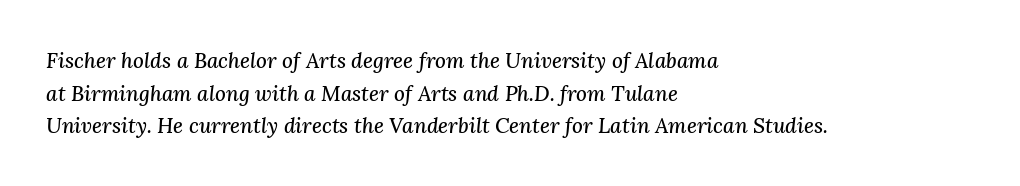
Q: Is the text italic (slanted)? A: Yes, it leans right by about 3 degrees.
Q: Is the text underlined? A: No.
Q: How is the paragraph aligned? A: Left-aligned.
Q: Is the spacing between letters normal or unusually wide? A: Normal.
Q: Is the spacing between lines tight, normal or loose? A: Normal.
